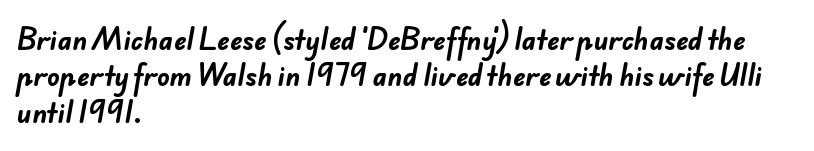
Q: Is the text bold? A: Yes.
Q: Is the text underlined? A: No.
Q: How is the paragraph aligned? A: Left-aligned.
Q: Is the spacing between letters normal or unusually wide? A: Normal.
Q: Is the spacing between lines tight, normal or loose? A: Normal.
